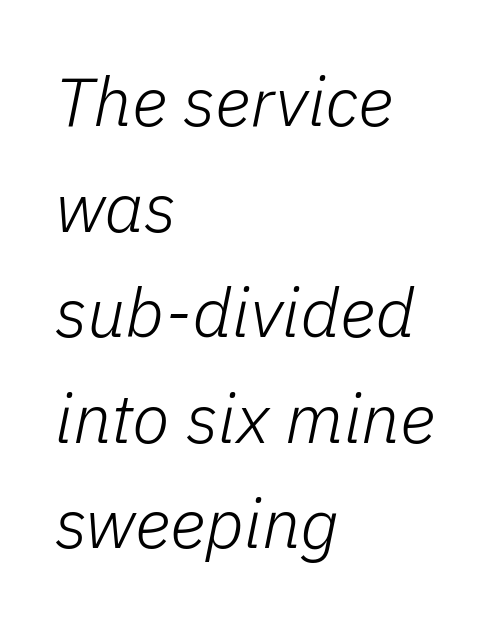
This rendering leaves character spacing at its baseline value. Type without underlining. Note the varied advance widths — an 'i' is clearly narrower than an 'm'. A light-to-regular cut is what we see here. Tall strokes in this sample are angled rather than plumb.
